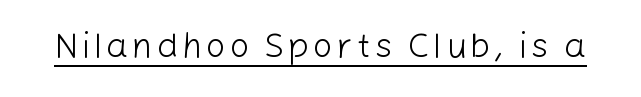
The image shows 35 px light sans-serif type, upright; set underlined; low stroke contrast and a medium x-height.
